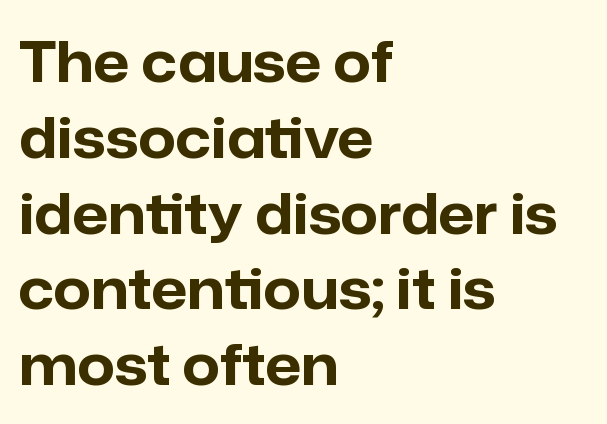
Q: Is the text bold? A: Yes.
Q: Is the text italic (slanted)? A: No, it is upright.
Q: Is the typeface a serif or a sans-serif typeface? A: Sans-serif.
Q: Is the text underlined? A: No.
Q: How is the paragraph aligned? A: Left-aligned.
Q: Is the spacing between letters normal or unusually wide? A: Normal.
Q: Is the spacing between lines tight, normal or loose? A: Normal.
Q: Width (condensed, normal, or wide)? A: Normal.
Q: Stroke contrast? A: Low.
Q: x-height? A: Medium.
Q: Monospaced? A: No.
